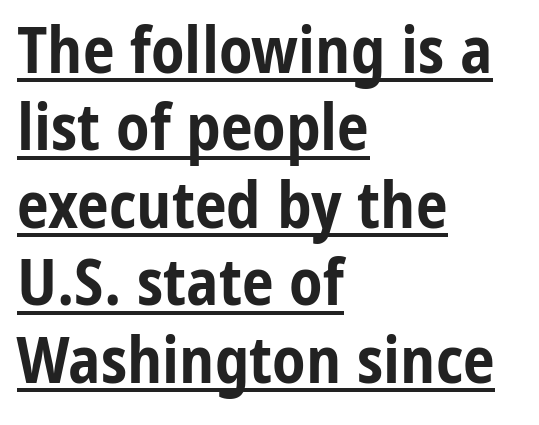
The image shows 64 px bold, condensed sans-serif type, upright; set left-aligned, line spacing 1.21x, normal letter spacing, underlined; low stroke contrast and a medium x-height.
